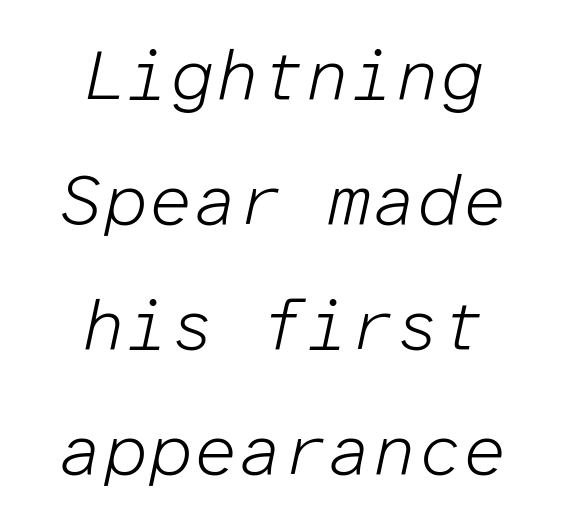
{"italic": "yes", "lean": "right", "slant_degrees": 12, "bold": "no", "weight": "light", "width": "normal", "stroke_contrast": "low", "x_height": "medium", "monospaced": "yes", "underline": "no", "align": "center", "line_spacing_ratio": 1.76, "letter_spacing": "normal", "letter_spacing_em": 0.0, "glyph_px": 71}
